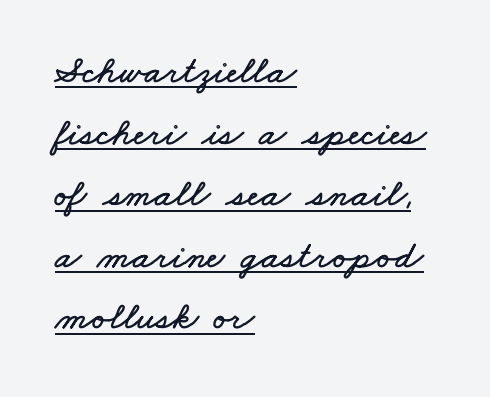
{"width": "wide", "stroke_contrast": "low", "x_height": "small", "monospaced": "no", "underline": "yes", "align": "left", "line_spacing": "normal", "line_spacing_ratio": 1.58, "letter_spacing": "normal", "letter_spacing_em": 0.0, "glyph_px": 39}
